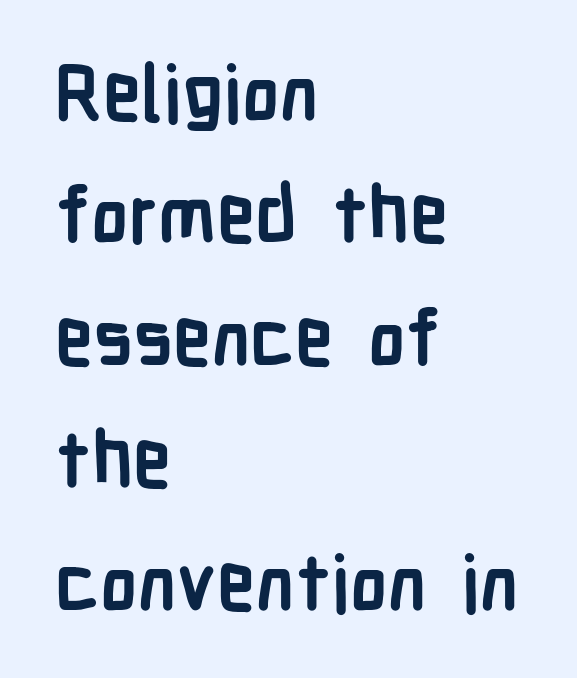
{"serif": "no", "italic": "no", "bold": "yes", "weight": "semibold", "width": "condensed", "stroke_contrast": "low", "x_height": "medium", "monospaced": "no", "underline": "no", "align": "left", "line_spacing": "normal", "line_spacing_ratio": 1.59, "letter_spacing": "normal", "letter_spacing_em": 0.0, "glyph_px": 77}
